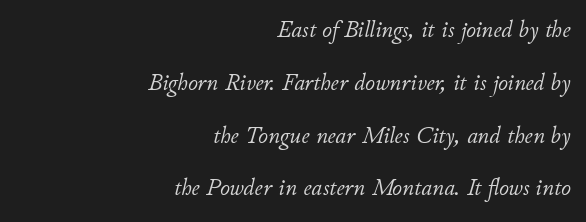
{"italic": "yes", "lean": "right", "slant_degrees": 11, "bold": "no", "underline": "no", "align": "right", "line_spacing": "loose", "line_spacing_ratio": 2.2, "letter_spacing": "normal", "letter_spacing_em": 0.0, "glyph_px": 24}
